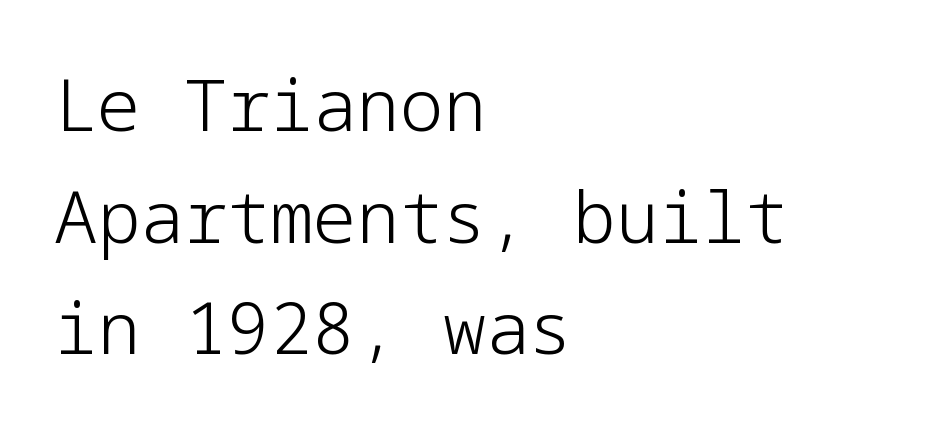
{"serif": "no", "italic": "no", "bold": "no", "weight": "light", "width": "normal", "stroke_contrast": "low", "x_height": "medium", "underline": "no", "align": "left", "line_spacing": "normal", "line_spacing_ratio": 1.55, "letter_spacing": "normal", "letter_spacing_em": 0.0, "glyph_px": 72}
